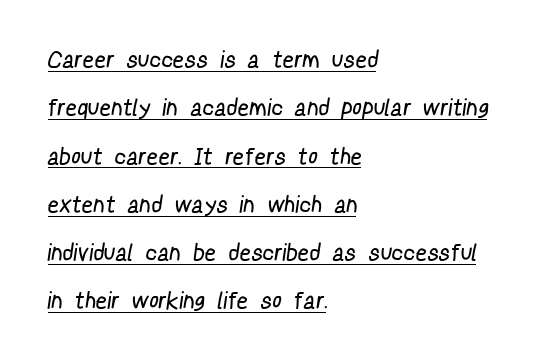
Q: Is the text bold? A: No.
Q: Is the text underlined? A: Yes.
Q: How is the paragraph aligned? A: Left-aligned.
Q: Is the spacing between lines tight, normal or loose? A: Loose.
